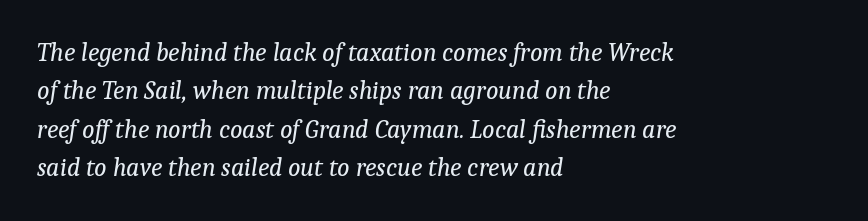
The image shows 26 px text type, italic (leaning right); set left-aligned, normal line spacing (1.48x), normal letter spacing, not underlined.
